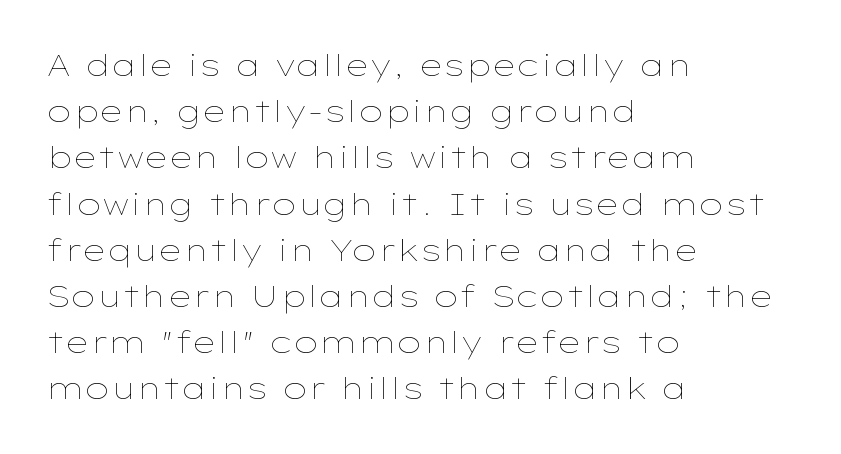
{"italic": "no", "bold": "no", "weight": "thin", "width": "wide", "stroke_contrast": "low", "x_height": "medium", "monospaced": "no", "underline": "no", "align": "left", "line_spacing": "normal", "line_spacing_ratio": 1.54, "letter_spacing": "normal", "letter_spacing_em": 0.0, "glyph_px": 30}
